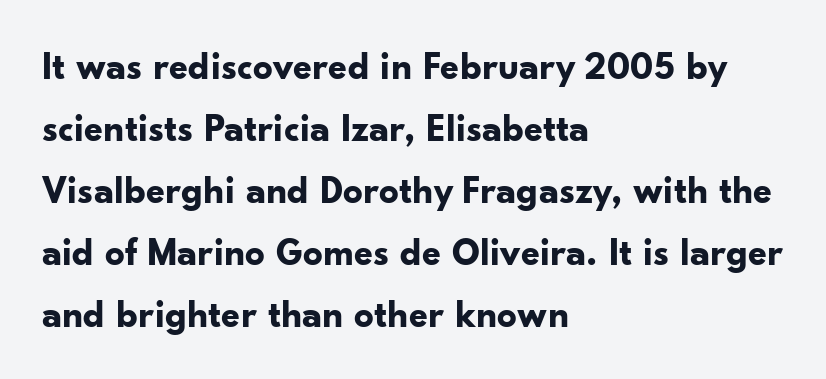
The lettering stays uniformly vertical, giving the passage a roman look. Nobody drew a line under any word here. A typesetter would call this proportional, since set widths differ per character. Look at the tracking — it's just the regular setting, nothing added. Normally led — the rows are evenly, conventionally spaced. Where is the straight margin? On the left.
